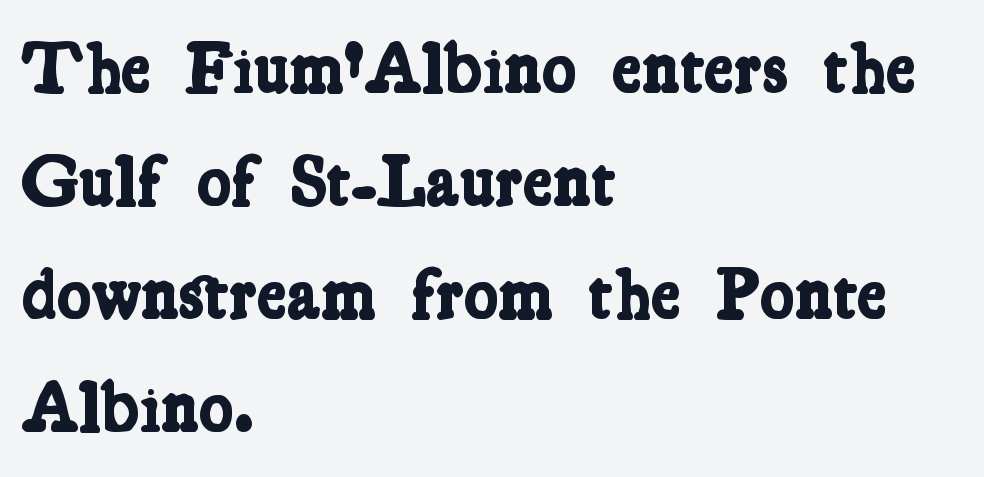
This rendering uses left alignment, leaving the right contour irregular. Tracking value appears to be zero — textbook default spacing. Is there much room between lines? A standard amount, neither cramped nor airy. These words are printed bold, with thick strokes throughout.
